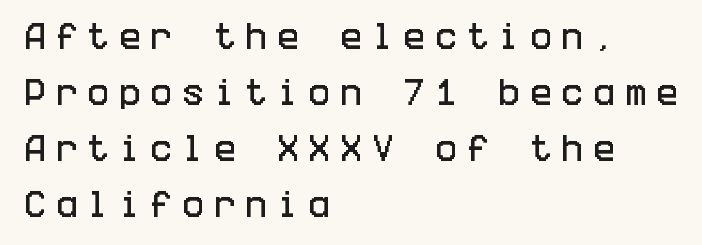
The image shows 29 px condensed sans-serif type, upright; set left-aligned, loose line spacing (1.93x), unusually wide letter spacing (+0.34 em), not underlined; low stroke contrast and a large x-height.
